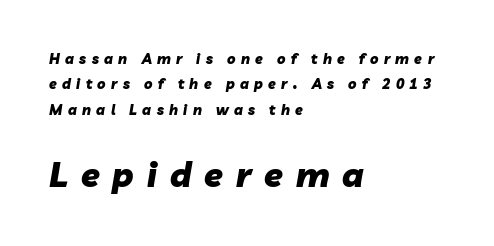
The image shows 34 px heavy type, italic (leaning right); set left-aligned, line spacing 1.81x, unusually wide letter spacing (+0.38 em), not underlined; the second (bottom) block is 2.43x larger; low stroke contrast and a medium x-height.
